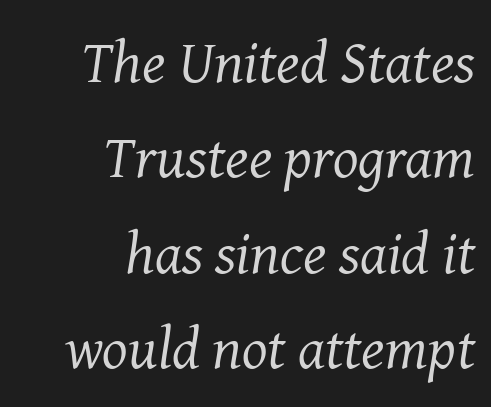
The image shows 60 px regular-weight serif type, italic (leaning right); set right-aligned, normal line spacing (1.59x), normal letter spacing, not underlined; medium stroke contrast and a medium x-height.
